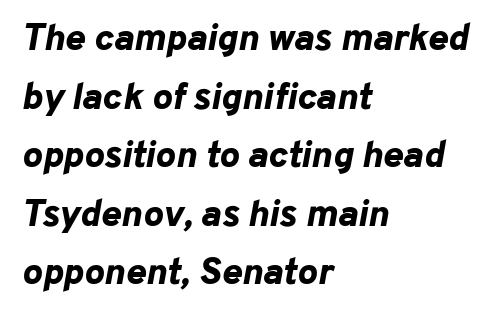
The image shows 38 px bold type, italic (leaning right); set left-aligned, normal line spacing (1.54x), normal letter spacing, not underlined; low stroke contrast and a medium x-height.
